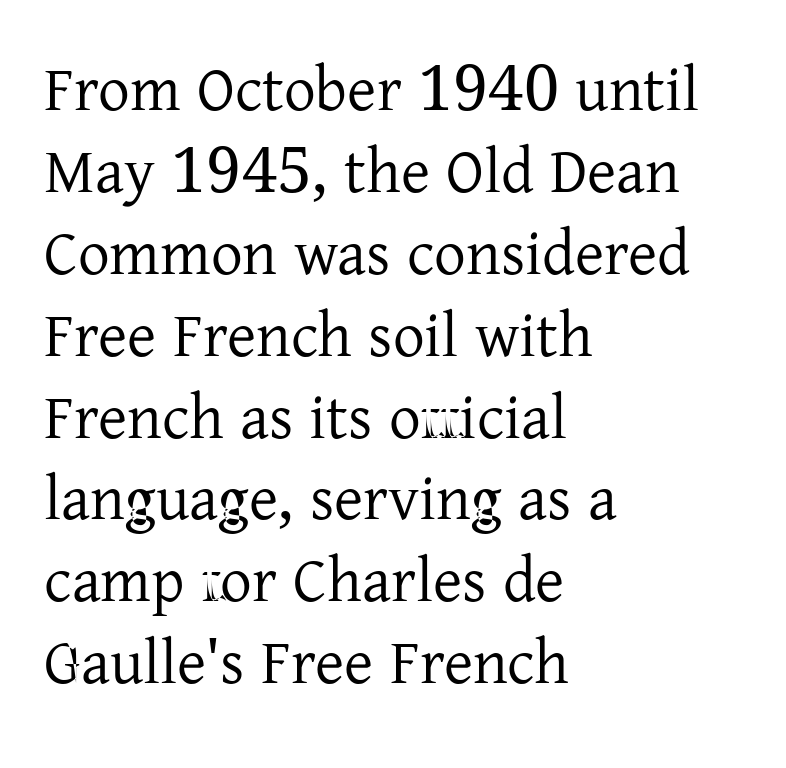
{"serif": "yes", "italic": "no", "bold": "no", "weight": "regular", "width": "normal", "stroke_contrast": "low", "x_height": "medium", "monospaced": "no", "underline": "no", "align": "left", "line_spacing": "normal", "line_spacing_ratio": 1.3, "letter_spacing": "normal", "letter_spacing_em": 0.0, "glyph_px": 63}
